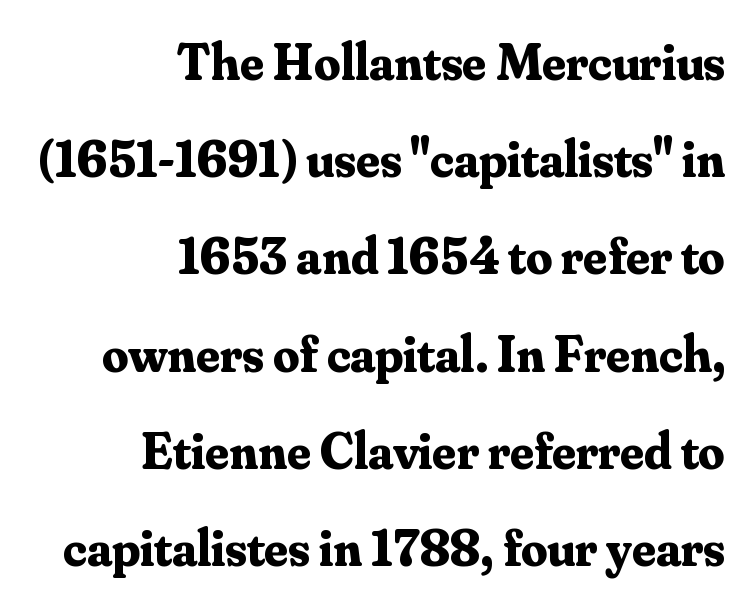
{"serif": "yes", "italic": "no", "bold": "yes", "weight": "bold", "width": "normal", "stroke_contrast": "medium", "x_height": "small", "monospaced": "no", "underline": "no", "align": "right", "line_spacing_ratio": 1.87, "letter_spacing": "normal", "letter_spacing_em": 0.0, "glyph_px": 52}
